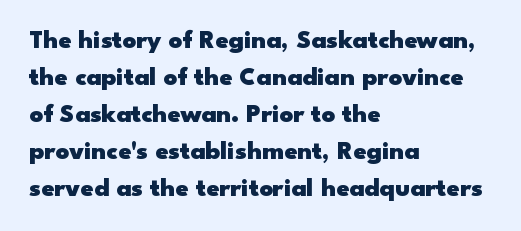
Q: Is the text bold? A: Yes.
Q: Is the text italic (slanted)? A: No, it is upright.
Q: Is the text underlined? A: No.
Q: How is the paragraph aligned? A: Left-aligned.
Q: Is the spacing between letters normal or unusually wide? A: Normal.
Q: Is the spacing between lines tight, normal or loose? A: Normal.
